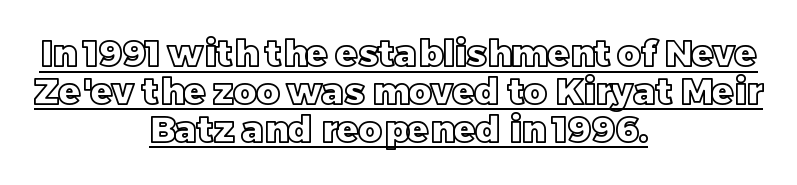
The image shows 36 px text type, upright; set centered, tight line spacing (1.05x), normal letter spacing, underlined; a large x-height.
